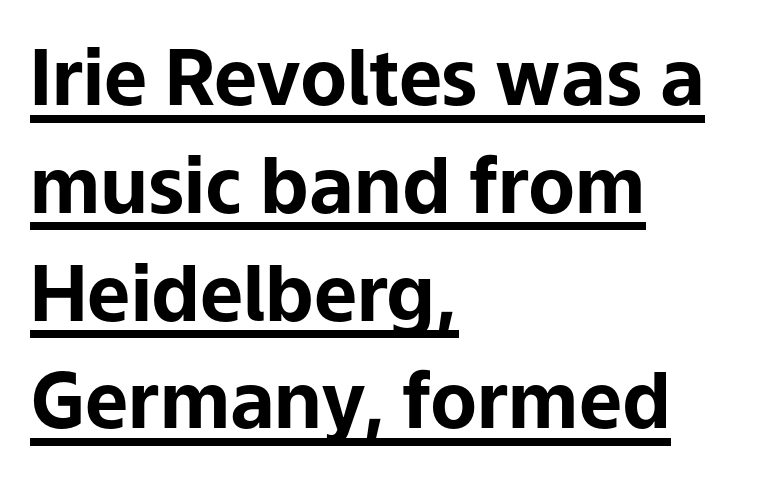
The image shows 77 px bold sans-serif type, upright; set left-aligned, normal line spacing (1.4x), normal letter spacing, underlined; low stroke contrast and a medium x-height.
